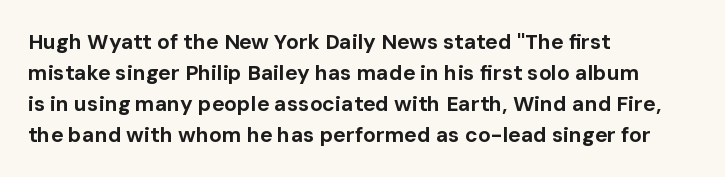
Q: Is the text bold? A: Yes.
Q: Is the text italic (slanted)? A: No, it is upright.
Q: Is the text underlined? A: No.
Q: How is the paragraph aligned? A: Left-aligned.
Q: Is the spacing between letters normal or unusually wide? A: Normal.
Q: Is the spacing between lines tight, normal or loose? A: Normal.
